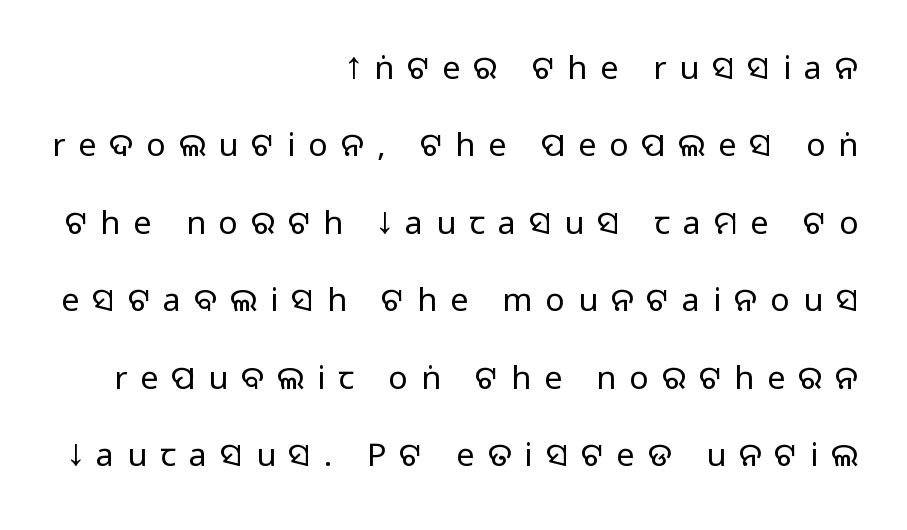
Nope, no serifs anywhere on these letters. Letters rest on an invisible, unmarked baseline. Is the letter spacing exaggerated? Yes — the characters are pushed far apart. Do the characters align in a grid? No, the font is proportional. Letters have the restrained weight of plain body copy at most.
